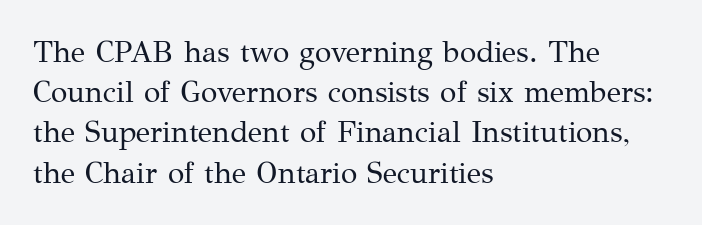
{"serif": "yes", "italic": "no", "bold": "no", "weight": "regular", "width": "normal", "stroke_contrast": "medium", "x_height": "medium", "monospaced": "no", "underline": "no", "align": "left", "line_spacing": "normal", "line_spacing_ratio": 1.34, "letter_spacing": "normal", "letter_spacing_em": 0.0, "glyph_px": 30}
